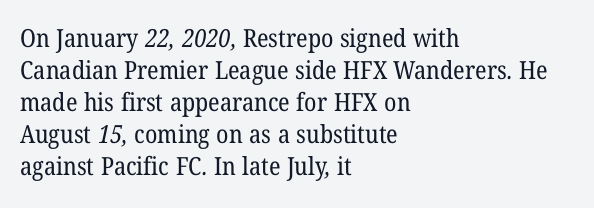
Q: Is the text bold? A: No.
Q: Is the text underlined? A: No.
Q: How is the paragraph aligned? A: Left-aligned.
Q: Is the spacing between letters normal or unusually wide? A: Normal.
Q: Is the spacing between lines tight, normal or loose? A: Normal.
